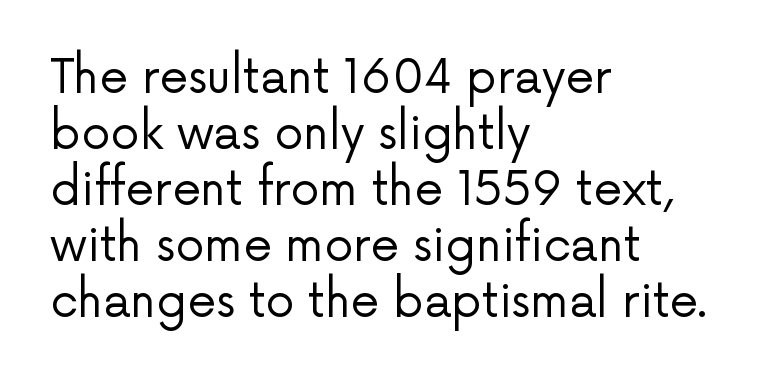
The image shows 46 px regular-weight sans-serif type, upright; set left-aligned, line spacing 1.22x, normal letter spacing, not underlined; low stroke contrast and a medium x-height.
